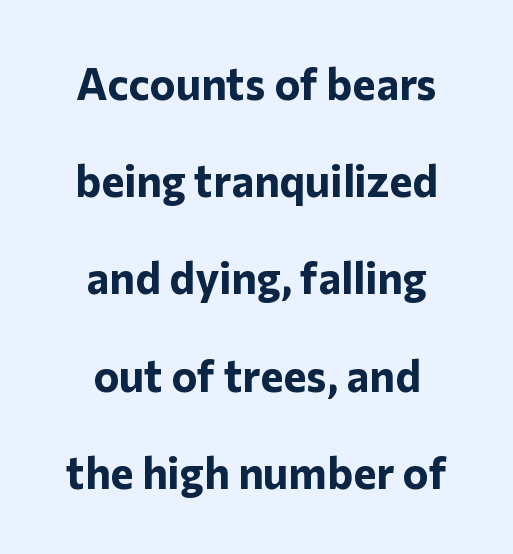
{"serif": "no", "italic": "no", "bold": "yes", "weight": "bold", "width": "normal", "stroke_contrast": "low", "x_height": "medium", "monospaced": "no", "underline": "no", "align": "center", "line_spacing": "loose", "line_spacing_ratio": 2.21, "letter_spacing": "normal", "letter_spacing_em": 0.0, "glyph_px": 44}
